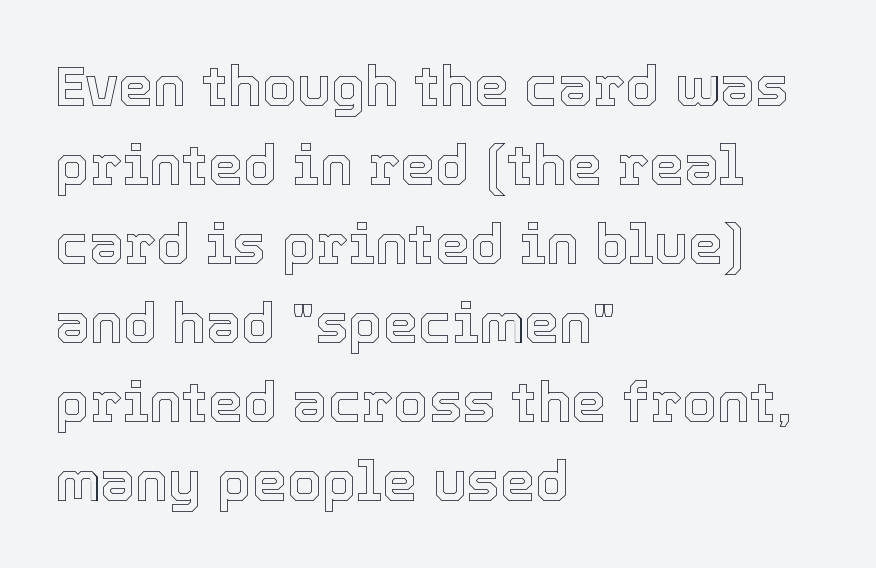
{"italic": "no", "width": "normal", "x_height": "medium", "monospaced": "no", "underline": "no", "align": "left", "line_spacing": "normal", "line_spacing_ratio": 1.41, "letter_spacing": "normal", "letter_spacing_em": 0.0, "glyph_px": 56}
